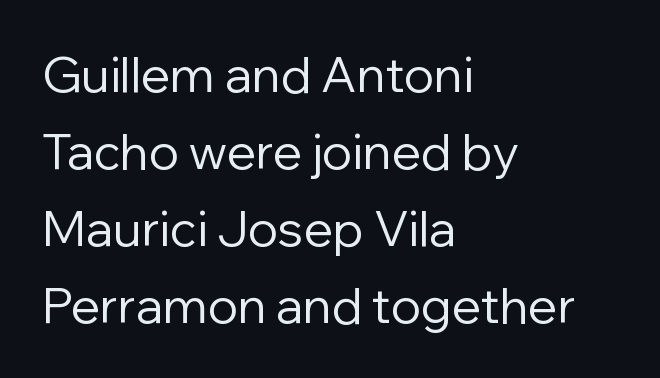
The image shows 49 px regular-weight sans-serif type, upright; set left-aligned, normal line spacing (1.57x), normal letter spacing, not underlined; low stroke contrast and a medium x-height.
